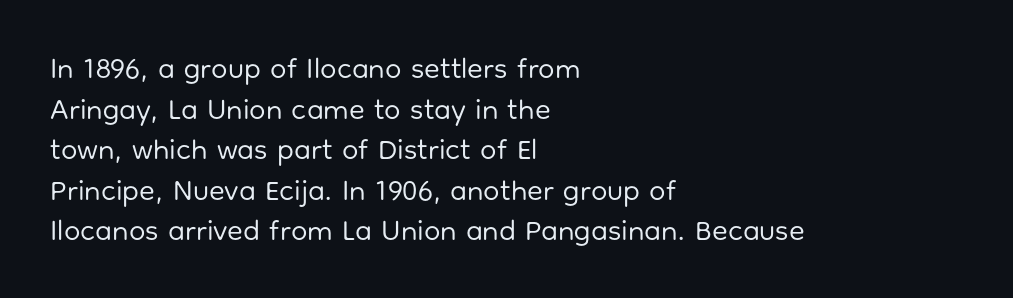
The image shows 29 px regular-weight sans-serif type, upright; set left-aligned, normal line spacing (1.4x), normal letter spacing, not underlined; low stroke contrast and a medium x-height.
